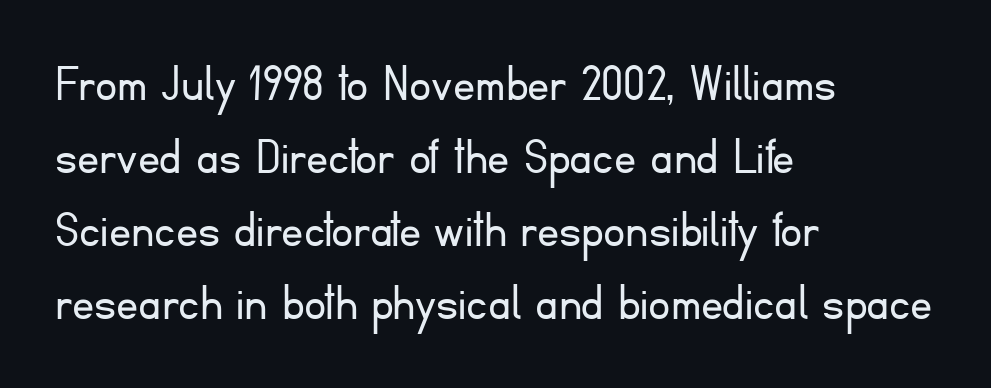
The image shows 55 px light sans-serif type, upright; set left-aligned, normal line spacing (1.33x), normal letter spacing, not underlined; low stroke contrast and a small x-height.
